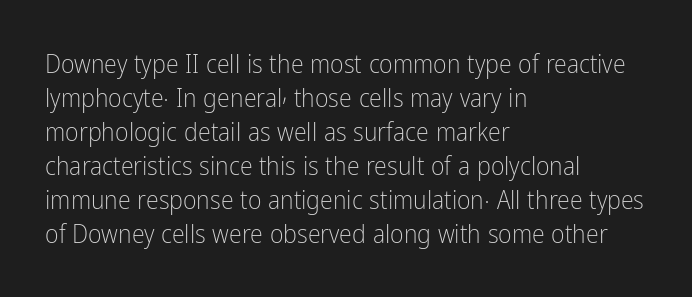
Q: Is the text bold? A: No.
Q: Is the text italic (slanted)? A: No, it is upright.
Q: Is the text underlined? A: No.
Q: How is the paragraph aligned? A: Left-aligned.
Q: Is the spacing between letters normal or unusually wide? A: Normal.
Q: Is the spacing between lines tight, normal or loose? A: Normal.
